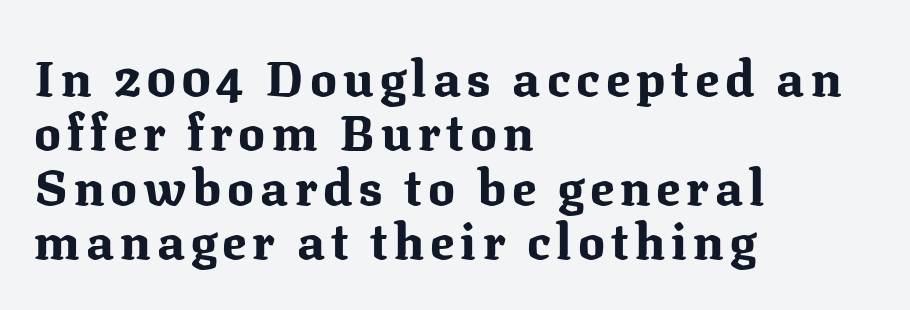
The letters carry serifs — small finishing strokes at the ends of their stems. The zone under the glyphs is completely vacant. All the whitespace from short lines collects on the right. A typesetter would mark this as roman, not italic. Each letter keeps its own natural width here, so spacing adapts to shape. The leading is snug, giving the passage a crowded texture.
